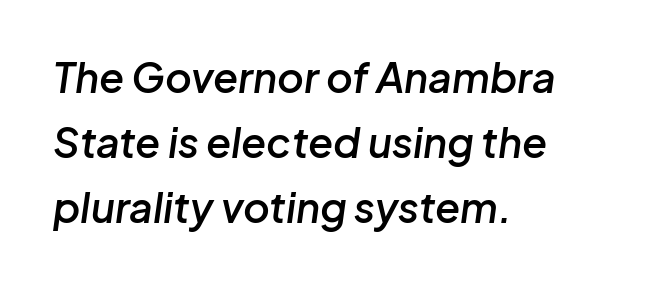
Is this a fixed-width face? No — the glyphs have proportional, varying widths. Horizontal bands of white between lines are of average thickness. Quick note: underline off. What stands out about the letter spacing? Nothing — it is the standard amount. The font is running at a semibold setting, under full bold.
